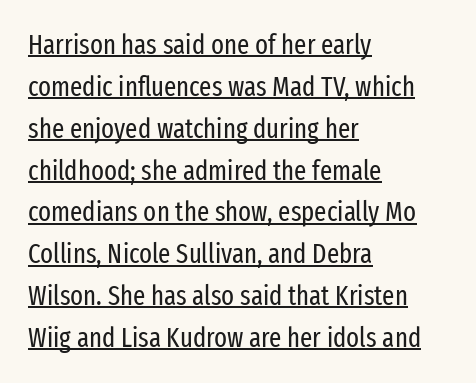
Quick note: not italic, upright. This sample uses plain, unmodified letter spacing. No extra ink here — the face is not bold. The words here are underlined.
